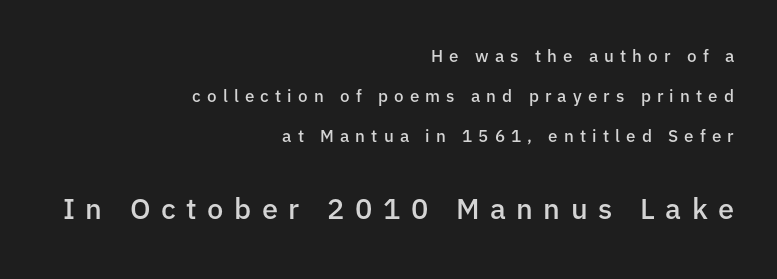
This sample has the flowing, uneven cadence of proportional lettering. Letters rest on an invisible, unmarked baseline. Two sizes are in play, and the larger belongs to the second block. The rendering anchors every line to the right-hand side.
